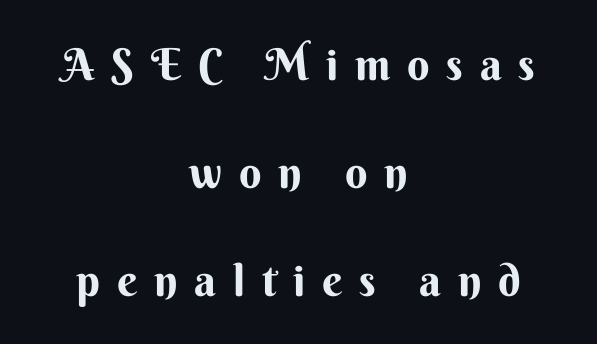
Q: Is the text italic (slanted)? A: No, it is upright.
Q: Is the typeface a serif or a sans-serif typeface? A: Sans-serif.
Q: Is the text underlined? A: No.
Q: How is the paragraph aligned? A: Centered.
Q: Is the spacing between letters normal or unusually wide? A: Unusually wide.
Q: Is the spacing between lines tight, normal or loose? A: Loose.
Q: Width (condensed, normal, or wide)? A: Normal.
Q: Stroke contrast? A: Medium.
Q: x-height? A: Small.
Q: Monospaced? A: No.
